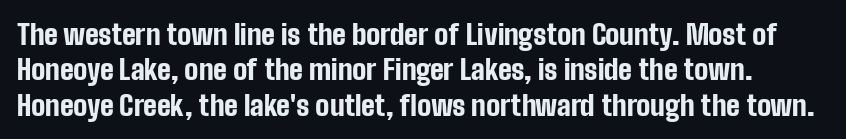
Only glyphs here, with clear space below each row. Caption: standard tracking, unaltered. Students, observe: this is what conventionally led text looks like. Style check: upright. The sample has been set heavy, in full bold. Here the designer chose a conventional face with non-uniform glyph widths.
